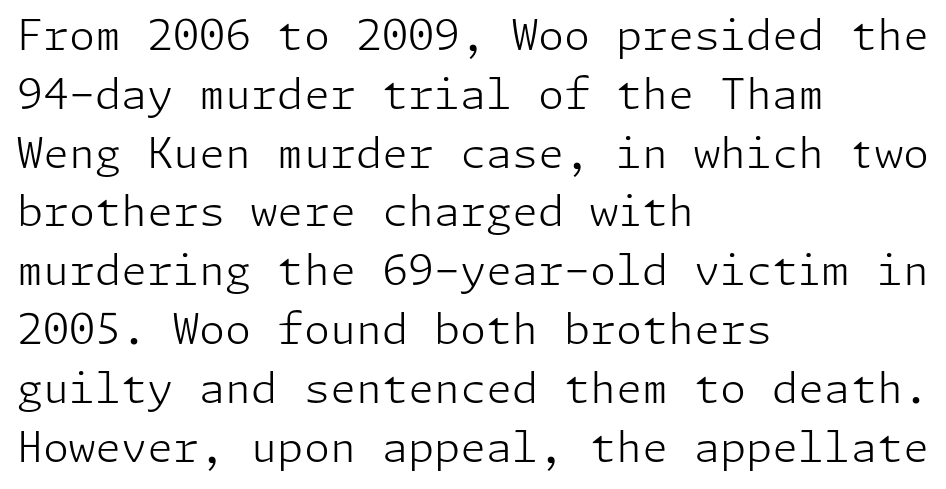
Summary of weight: not heavy and not bold. The paragraph shown leans on its left margin. The rows are spaced the way most documents space them. The specimen omits any rule beneath the text block's lines. The font family rendered here belongs to the sans-serif group.
